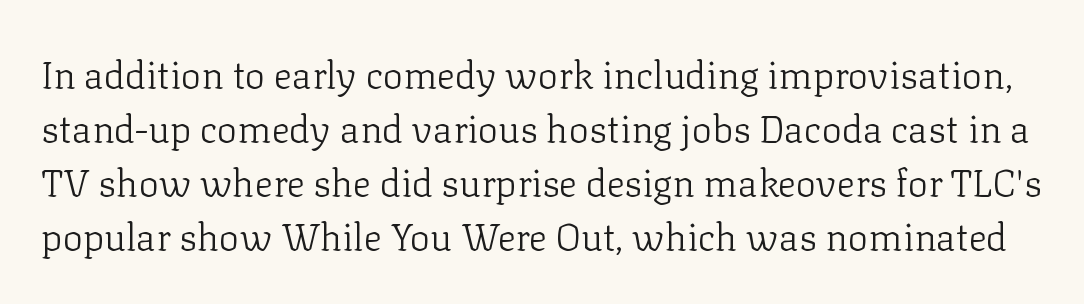
{"serif": "yes", "italic": "no", "bold": "no", "weight": "light", "width": "normal", "stroke_contrast": "low", "x_height": "medium", "monospaced": "no", "underline": "no", "line_spacing": "normal", "line_spacing_ratio": 1.42, "letter_spacing": "normal", "letter_spacing_em": 0.0, "glyph_px": 38}
